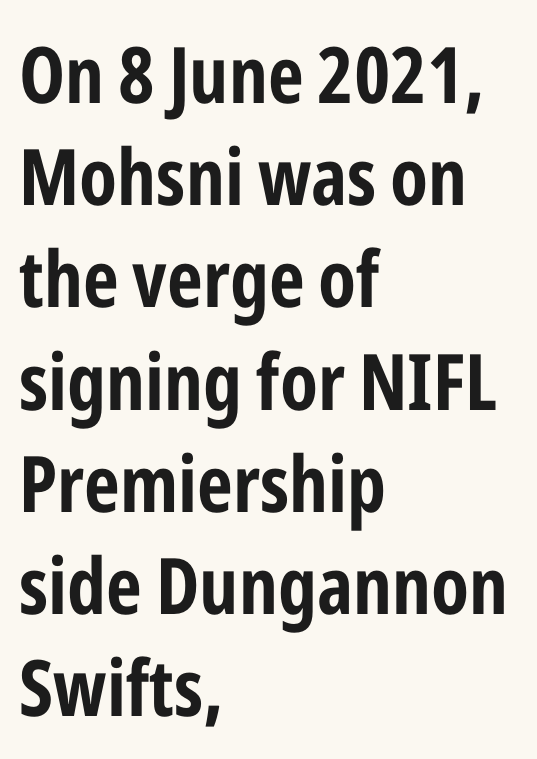
Q: Is the text bold? A: Yes.
Q: Is the text italic (slanted)? A: No, it is upright.
Q: Is the typeface a serif or a sans-serif typeface? A: Sans-serif.
Q: Is the text underlined? A: No.
Q: How is the paragraph aligned? A: Left-aligned.
Q: Is the spacing between letters normal or unusually wide? A: Normal.
Q: Is the spacing between lines tight, normal or loose? A: Normal.
Q: Width (condensed, normal, or wide)? A: Condensed.
Q: Stroke contrast? A: Low.
Q: x-height? A: Medium.
Q: Monospaced? A: No.
